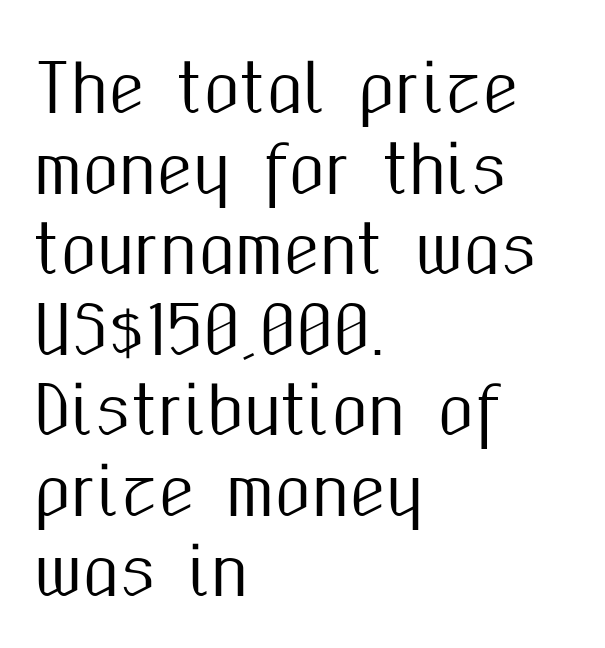
Q: Is the text italic (slanted)? A: No, it is upright.
Q: Is the typeface a serif or a sans-serif typeface? A: Sans-serif.
Q: Is the text underlined? A: No.
Q: How is the paragraph aligned? A: Left-aligned.
Q: Is the spacing between letters normal or unusually wide? A: Normal.
Q: Width (condensed, normal, or wide)? A: Condensed.
Q: Stroke contrast? A: Medium.
Q: x-height? A: Medium.
Q: Monospaced? A: No.
